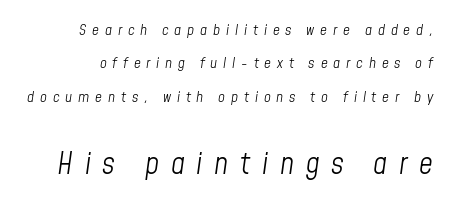
Stem width sits at or under what a default text font uses. Compared with ordinary roman type, these characters are visibly tilted. Letter spacing: wide. The lines are spread far apart with generous leading.
